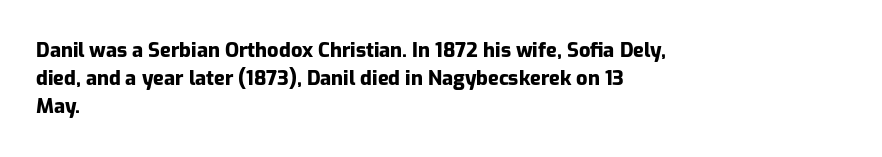
{"italic": "no", "bold": "yes", "underline": "no", "align": "left", "line_spacing": "normal", "line_spacing_ratio": 1.41, "letter_spacing": "normal", "letter_spacing_em": 0.0, "glyph_px": 20}
